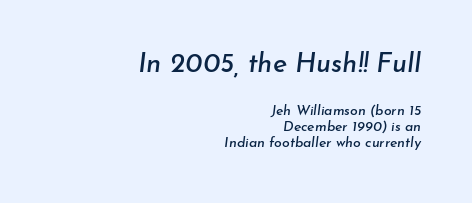
If you squint, the top block still reads clearly — it's the larger of the two. Line ends are locked; line starts wander. Nobody drew a line under any word here. Short note: letters normally spaced.
